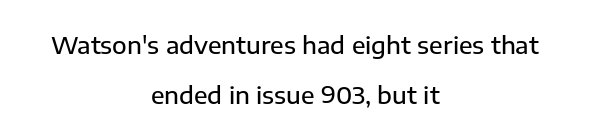
Q: Is the text italic (slanted)? A: No, it is upright.
Q: Is the text underlined? A: No.
Q: How is the paragraph aligned? A: Centered.
Q: Is the spacing between letters normal or unusually wide? A: Normal.
Q: Is the spacing between lines tight, normal or loose? A: Loose.
